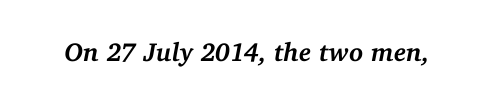
This is oblique type, the kind used for emphasis or titles. The face used here is rendered with its standard letterfit. Caption: bold face, heavy strokes. Only glyphs here, with clear space below each row.
